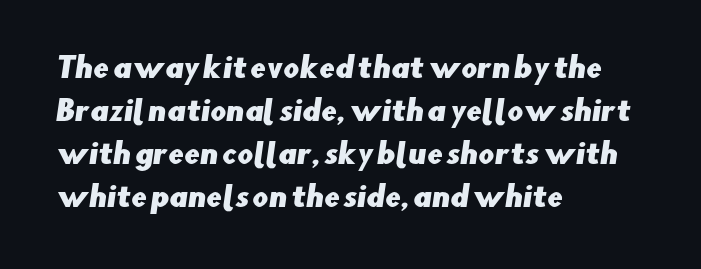
The image shows 28 px sans-serif type; set left-aligned, normal line spacing (1.54x), normal letter spacing, not underlined; low stroke contrast and a small x-height.
